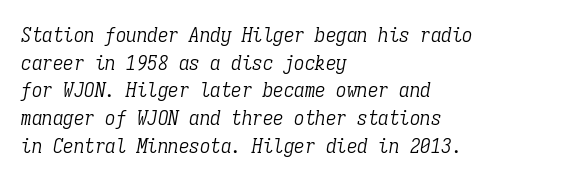
Q: Is the text bold? A: No.
Q: Is the text italic (slanted)? A: Yes, it leans right by about 9 degrees.
Q: Is the text underlined? A: No.
Q: How is the paragraph aligned? A: Left-aligned.
Q: Is the spacing between letters normal or unusually wide? A: Normal.
Q: Is the spacing between lines tight, normal or loose? A: Normal.
